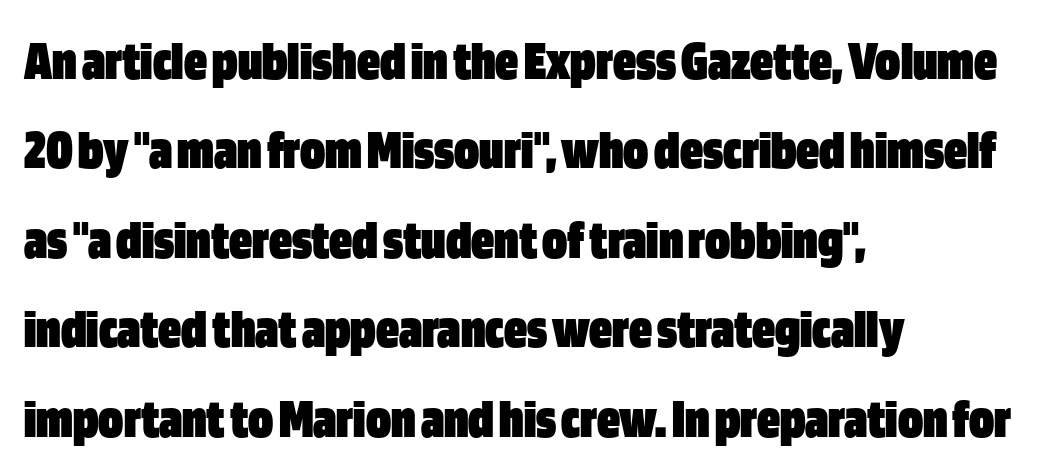
The image shows 57 px heavy, condensed sans-serif type, upright; set left-aligned, normal line spacing (1.57x), normal letter spacing, not underlined; low stroke contrast and a large x-height.
